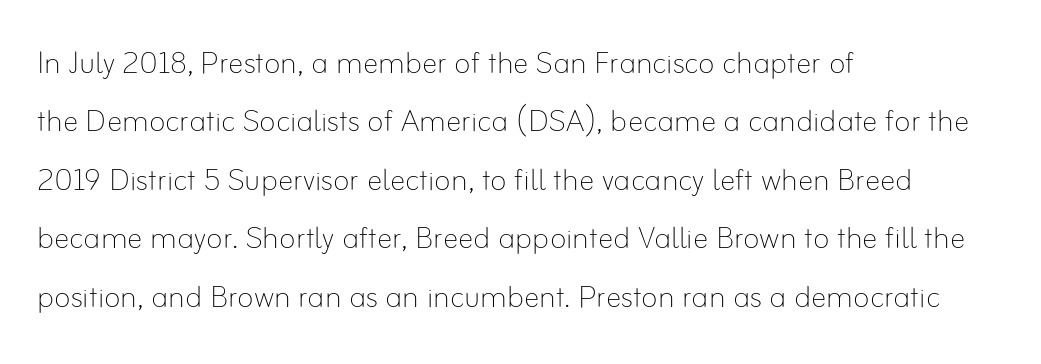
The letterforms sit at book weight or below. The space between consecutive lines is moderate. Characters follow at the spacing the type designer built in. Short and long lines alike share a common starting point at left. Note the varied advance widths — an 'i' is clearly narrower than an 'm'. It's the straight-up-and-down kind of type.
